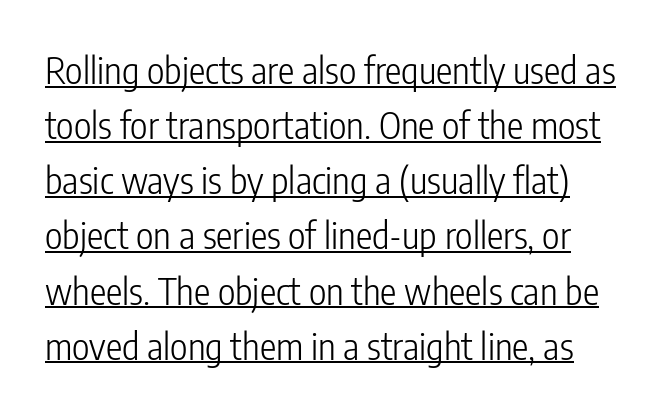
Here the designer chose a conventional face with non-uniform glyph widths. Stroke thickness stays within the range of a standard reading face or lighter. A continuous stroke trails under the words, as in a hyperlink. Does the leading feel generous? No, just average. Ascenders rise straight up at ninety degrees.
